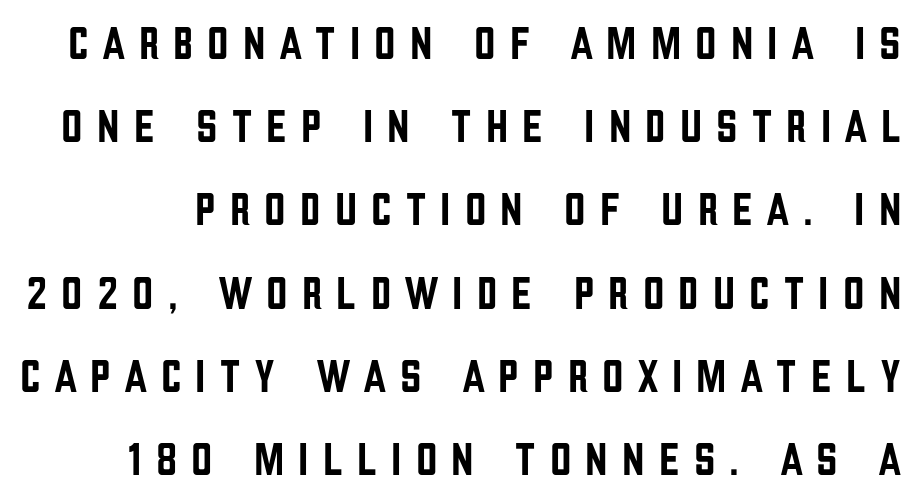
{"serif": "no", "italic": "no", "width": "condensed", "stroke_contrast": "low", "x_height": "large", "monospaced": "no", "underline": "no", "line_spacing_ratio": 1.77, "letter_spacing": "wide", "letter_spacing_em": 0.3, "glyph_px": 47}
